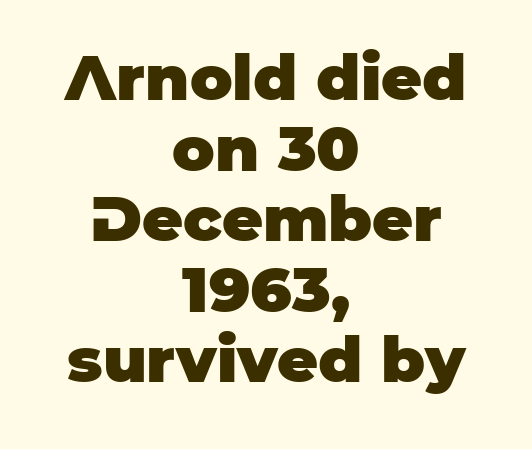
{"serif": "no", "italic": "no", "bold": "yes", "weight": "heavy", "width": "normal", "stroke_contrast": "low", "x_height": "large", "monospaced": "no", "underline": "no", "align": "center", "line_spacing": "tight", "line_spacing_ratio": 1.12, "letter_spacing": "normal", "letter_spacing_em": 0.0, "glyph_px": 63}
